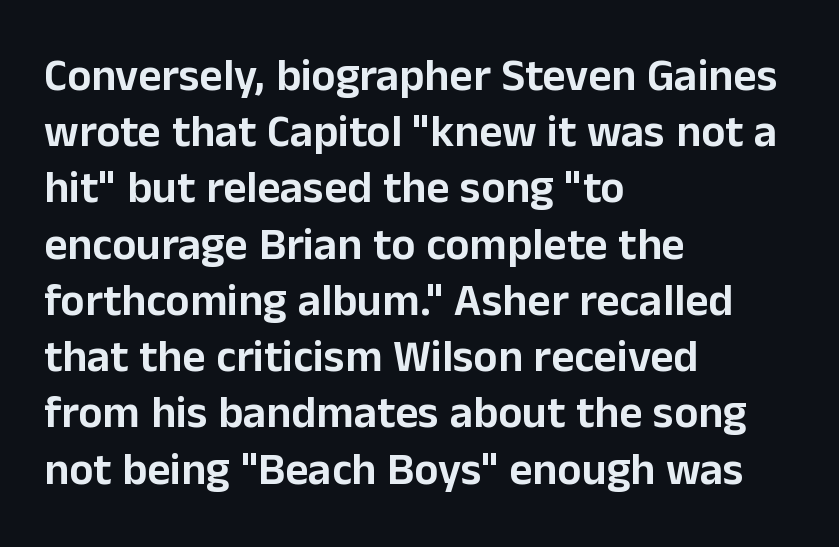
Q: Is the text italic (slanted)? A: No, it is upright.
Q: Is the typeface a serif or a sans-serif typeface? A: Sans-serif.
Q: Is the text underlined? A: No.
Q: How is the paragraph aligned? A: Left-aligned.
Q: Is the spacing between letters normal or unusually wide? A: Normal.
Q: Is the spacing between lines tight, normal or loose? A: Normal.
Q: Width (condensed, normal, or wide)? A: Normal.
Q: Stroke contrast? A: Low.
Q: x-height? A: Medium.
Q: Monospaced? A: No.
